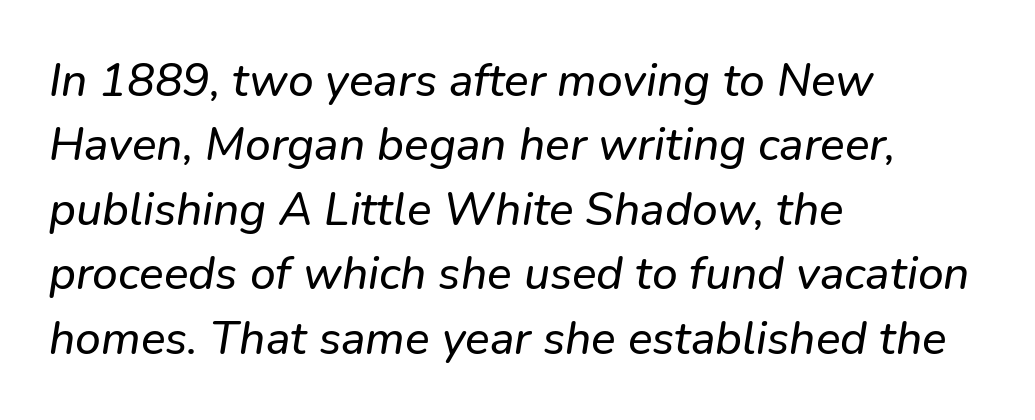
{"serif": "no", "width": "normal", "stroke_contrast": "low", "x_height": "medium", "monospaced": "no", "underline": "no", "align": "left", "line_spacing": "normal", "line_spacing_ratio": 1.4, "letter_spacing": "normal", "letter_spacing_em": 0.0, "glyph_px": 46}
